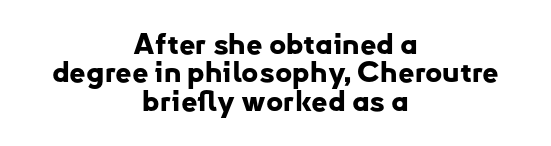
{"serif": "no", "italic": "no", "bold": "yes", "weight": "bold", "width": "normal", "stroke_contrast": "low", "x_height": "small", "monospaced": "no", "underline": "no", "align": "center", "line_spacing": "tight", "line_spacing_ratio": 0.98, "letter_spacing": "normal", "letter_spacing_em": 0.0, "glyph_px": 29}
